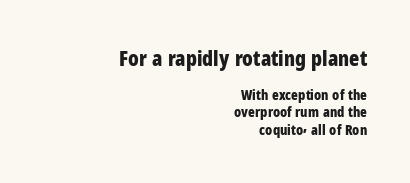
Q: Is the text bold? A: Yes.
Q: Is the text italic (slanted)? A: No, it is upright.
Q: Is the text underlined? A: No.
Q: How is the paragraph aligned? A: Right-aligned.
Q: Is the spacing between letters normal or unusually wide? A: Normal.
Q: Which block of text is set in a larger size, the first (top) or the second (bottom)? A: The first (top) one.
